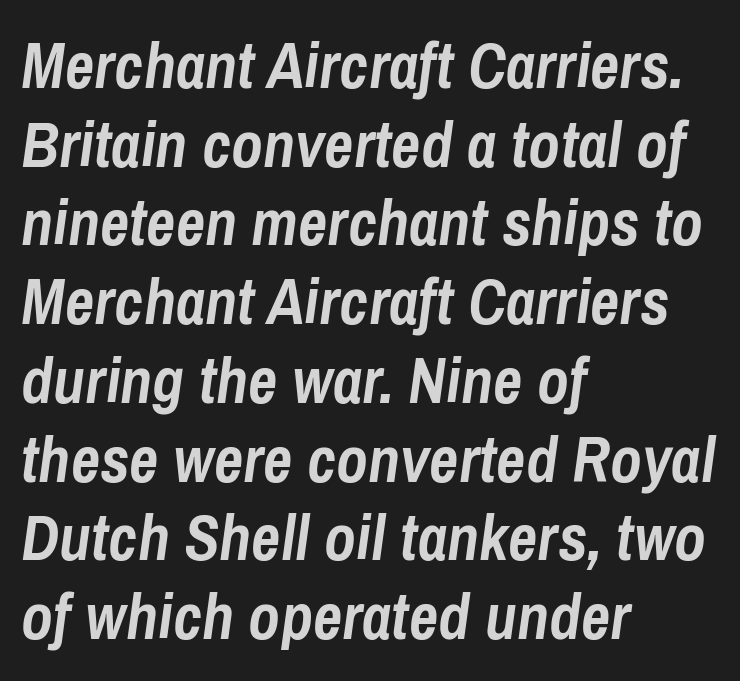
The image shows 64 px semibold, condensed type, italic (leaning right); set left-aligned, line spacing 1.23x, normal letter spacing, not underlined; low stroke contrast and a medium x-height.
